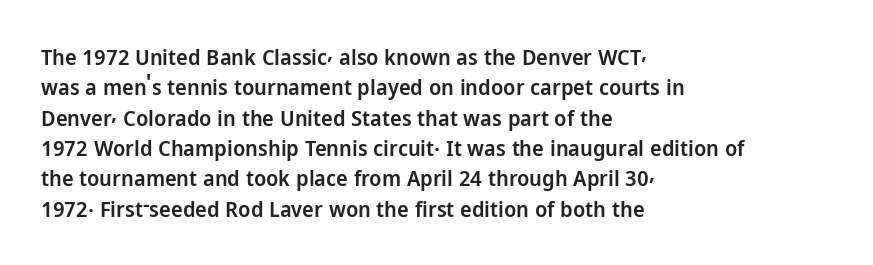
{"italic": "no", "bold": "semi", "underline": "no", "align": "left", "line_spacing": "normal", "line_spacing_ratio": 1.38, "letter_spacing": "normal", "letter_spacing_em": 0.0, "glyph_px": 22}
